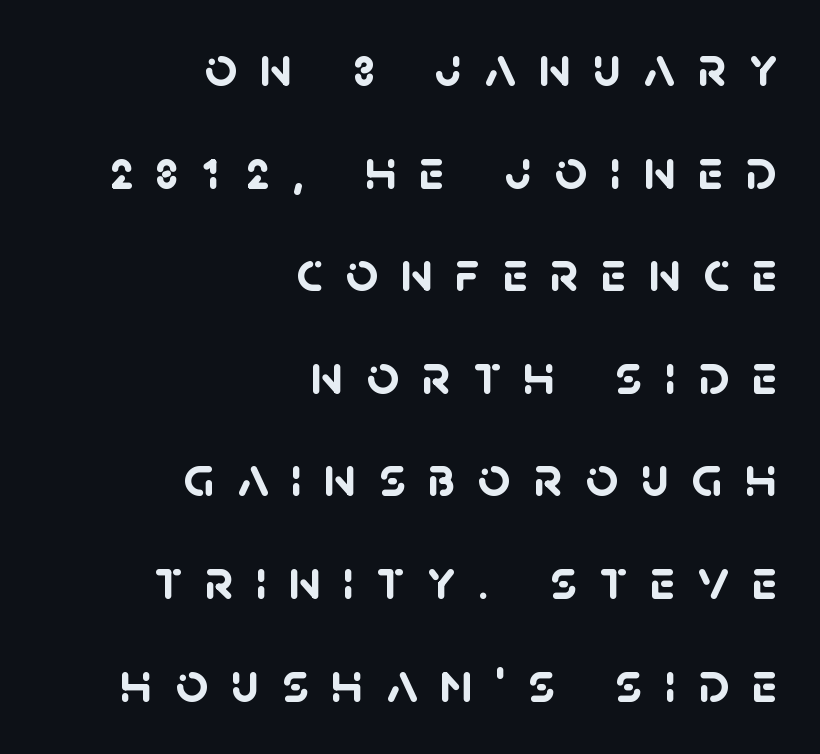
The letters advance in unequal steps, a hallmark of proportional type. Check under the words: just untouched page. I'd describe the lettering as bold — thick and assertive. Does extra space separate the letters? Yes, quite a lot of it. The setting favours the right margin, as signatures and pull-quotes sometimes do. Stroke terminals: plain, sans-serif.
